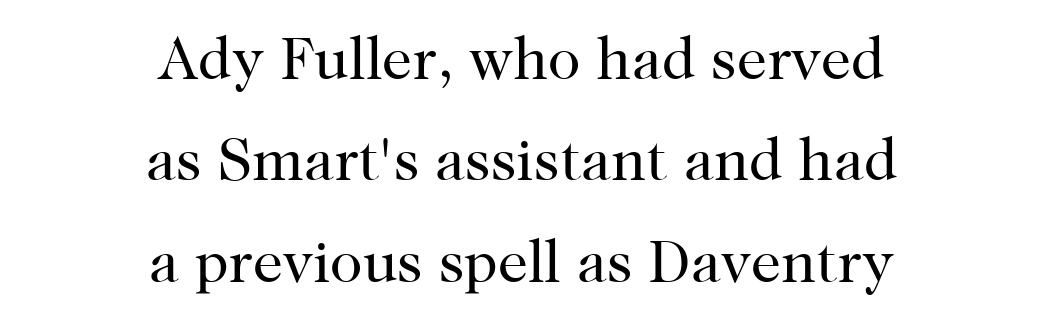
{"serif": "yes", "italic": "no", "bold": "no", "weight": "regular", "width": "normal", "stroke_contrast": "high", "x_height": "medium", "monospaced": "no", "underline": "no", "align": "center", "line_spacing": "normal", "line_spacing_ratio": 1.69, "letter_spacing": "normal", "letter_spacing_em": 0.0, "glyph_px": 60}
